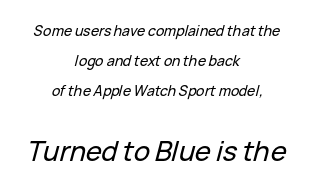
{"italic": "yes", "lean": "right", "slant_degrees": 15, "underline": "no", "align": "center", "line_spacing": "loose", "line_spacing_ratio": 2.13, "letter_spacing": "normal", "letter_spacing_em": 0.0, "larger_block": "second", "size_ratio": 1.93, "glyph_px": 27}
